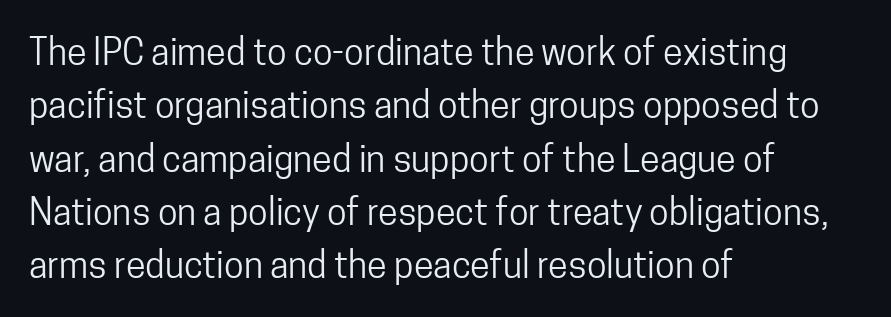
The image shows 36 px regular-weight, condensed sans-serif type, upright; set left-aligned, normal line spacing (1.48x), normal letter spacing, not underlined; low stroke contrast and a medium x-height.
